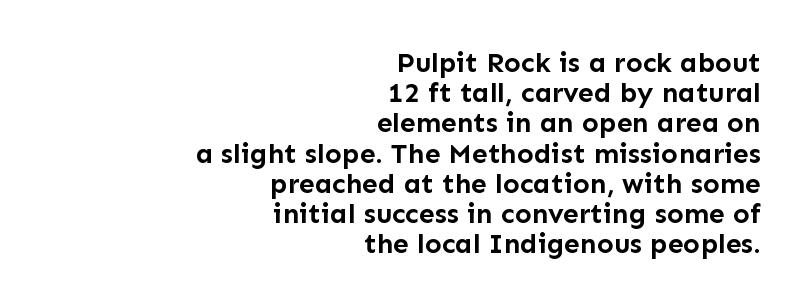
{"serif": "no", "italic": "no", "bold": "yes", "weight": "semibold", "width": "normal", "stroke_contrast": "low", "x_height": "medium", "monospaced": "no", "underline": "no", "align": "right", "line_spacing": "tight", "line_spacing_ratio": 1.08, "letter_spacing": "normal", "letter_spacing_em": 0.0, "glyph_px": 28}
